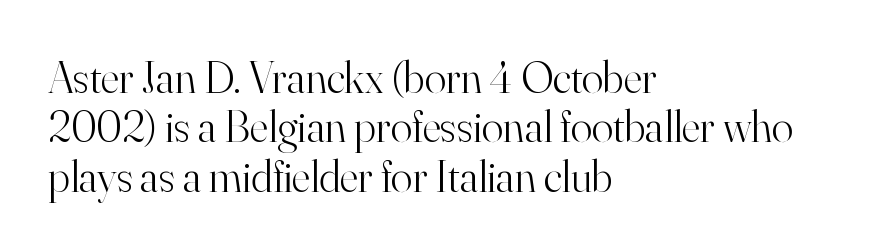
The image shows 45 px light serif type, upright; set left-aligned, tight line spacing (1.1x), normal letter spacing, not underlined; high stroke contrast and a small x-height.
